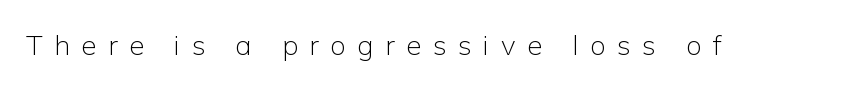
{"serif": "no", "italic": "no", "bold": "no", "weight": "light", "width": "normal", "stroke_contrast": "low", "x_height": "medium", "monospaced": "no", "underline": "no", "letter_spacing": "wide", "letter_spacing_em": 0.41, "glyph_px": 28}
